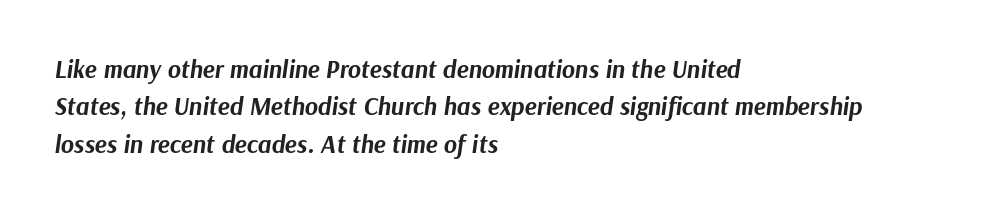
{"italic": "yes", "lean": "right", "slant_degrees": 9, "bold": "yes", "underline": "no", "align": "left", "line_spacing": "normal", "line_spacing_ratio": 1.5, "letter_spacing": "normal", "letter_spacing_em": 0.0, "glyph_px": 25}
